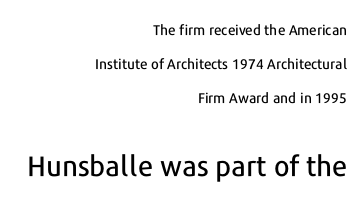
The image shows 28 px sans-serif type, upright; set right-aligned, loose line spacing (2.42x), normal letter spacing, not underlined; the second (bottom) block is 2.0x larger; low stroke contrast and a medium x-height.
